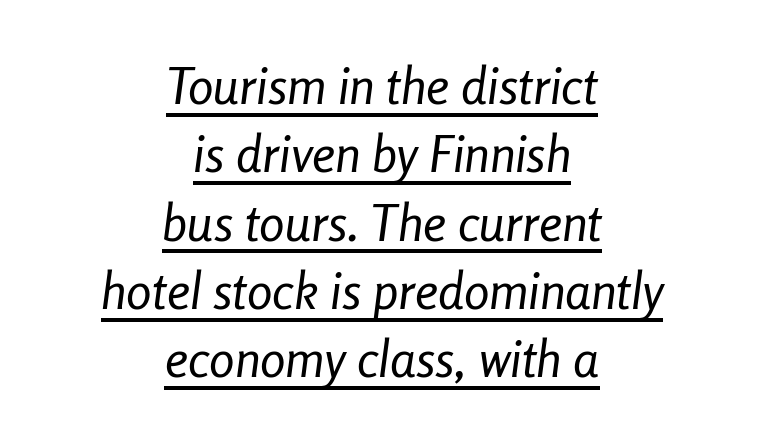
The image shows 51 px regular-weight, condensed type, italic (leaning right); set centered, normal line spacing (1.34x), normal letter spacing, underlined; low stroke contrast and a medium x-height.
